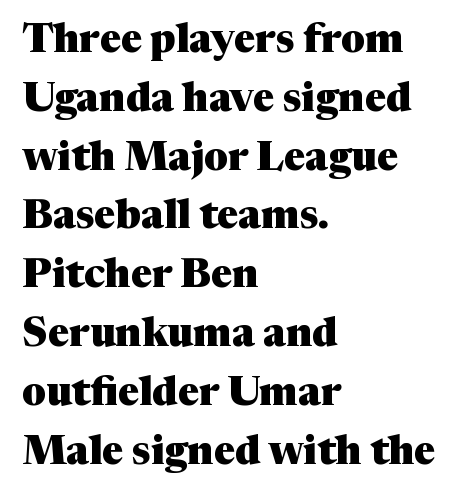
Interline gaps are of average width in this sample. I'd call this a serif setting — the letters wear small feet. Emphasis by weight is at full strength: bold. The rendering uses natural spacing where letterforms have individual widths. These lines were composed using upright roman letters.
